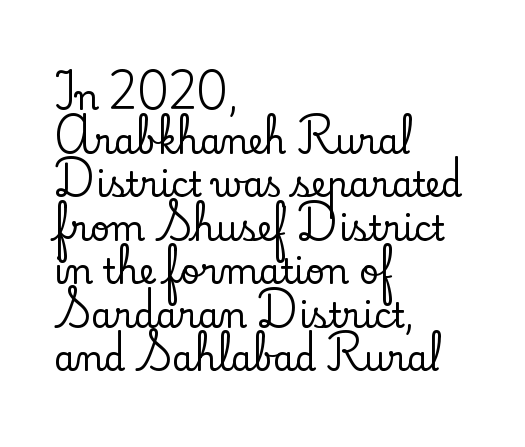
{"serif": "yes", "italic": "no", "width": "normal", "stroke_contrast": "low", "x_height": "small", "monospaced": "no", "underline": "no", "align": "left", "line_spacing": "normal", "line_spacing_ratio": 1.28, "letter_spacing": "normal", "letter_spacing_em": 0.0, "glyph_px": 34}
